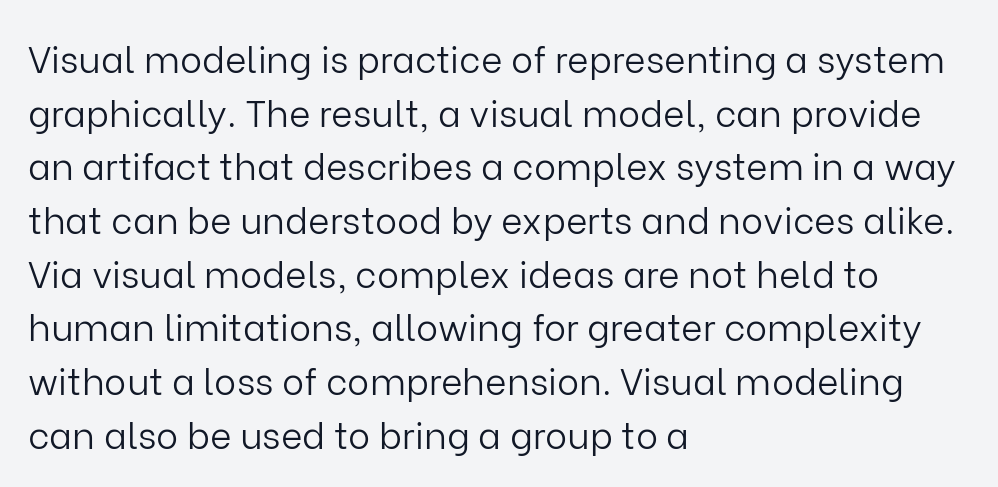
{"serif": "no", "italic": "no", "bold": "no", "weight": "light", "width": "normal", "stroke_contrast": "low", "x_height": "medium", "monospaced": "no", "underline": "no", "align": "left", "line_spacing": "normal", "line_spacing_ratio": 1.45, "letter_spacing": "normal", "letter_spacing_em": 0.0, "glyph_px": 37}
